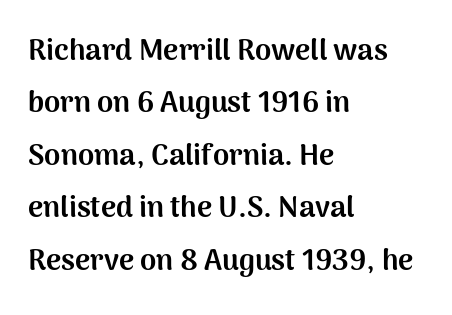
The image shows 29 px bold sans-serif type, upright; set left-aligned, line spacing 1.81x, normal letter spacing, not underlined; medium stroke contrast and a medium x-height.
